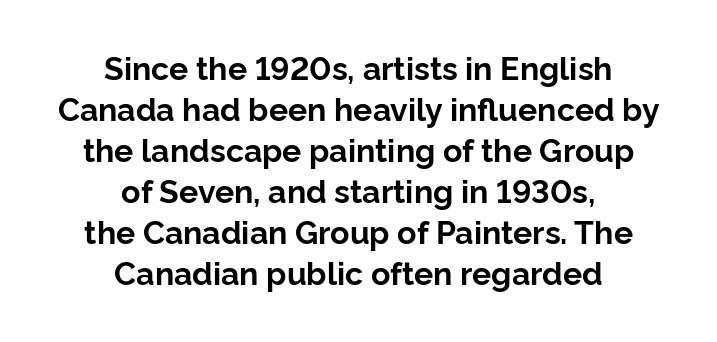
Spacing verdict: proportional, widths tailored to each character. Notice how thick the strokes are: this is what a full bold looks like. Every stem runs plumb, perpendicular to the baseline. The designer left line spacing at the default. The area under the type is left untouched.
